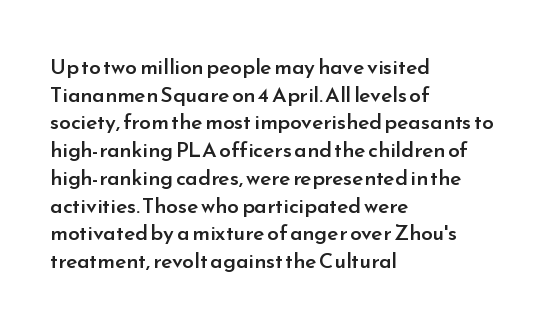
Q: Is the text bold? A: Semi-bold.
Q: Is the text italic (slanted)? A: No, it is upright.
Q: Is the text underlined? A: No.
Q: How is the paragraph aligned? A: Left-aligned.
Q: Is the spacing between letters normal or unusually wide? A: Normal.
Q: Is the spacing between lines tight, normal or loose? A: Normal.
